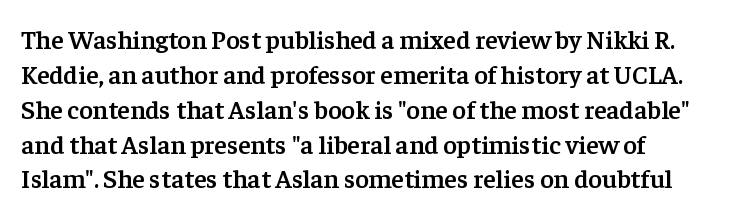
The image shows 26 px text type, upright; set left-aligned, normal line spacing (1.34x), normal letter spacing, not underlined.
